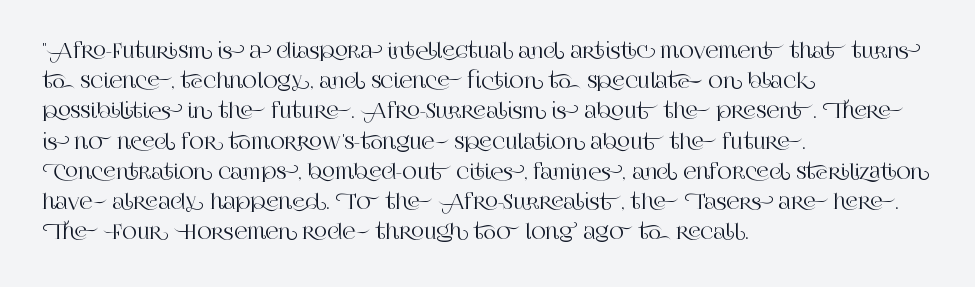
Q: Is the text italic (slanted)? A: No, it is upright.
Q: Is the text underlined? A: No.
Q: How is the paragraph aligned? A: Left-aligned.
Q: Is the spacing between letters normal or unusually wide? A: Normal.
Q: Is the spacing between lines tight, normal or loose? A: Normal.
